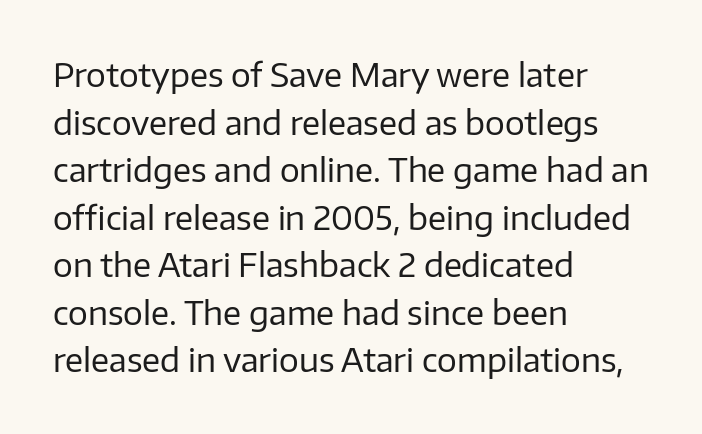
The image shows 33 px regular-weight sans-serif type, upright; set left-aligned, normal line spacing (1.44x), normal letter spacing, not underlined; low stroke contrast and a medium x-height.
